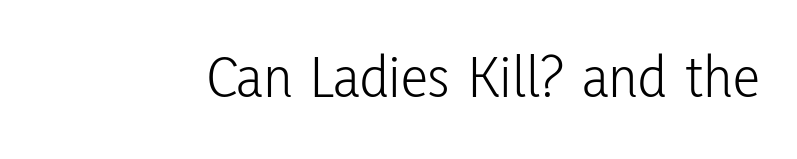
The image shows 61 px light, condensed sans-serif type, upright; set normal letter spacing, not underlined; low stroke contrast and a medium x-height.
